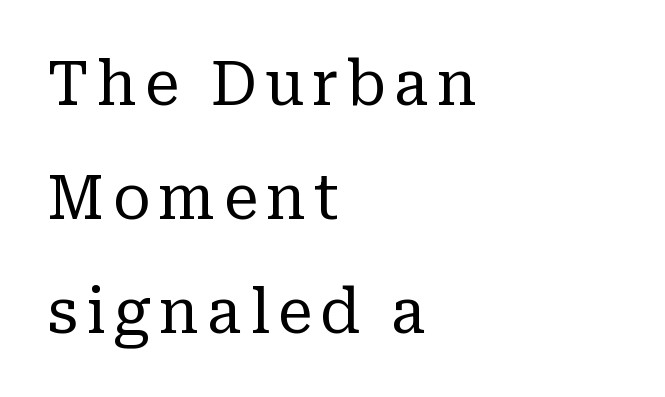
The image shows 62 px regular-weight serif type, upright; set left-aligned, line spacing 1.84x, not underlined; low stroke contrast and a medium x-height.
